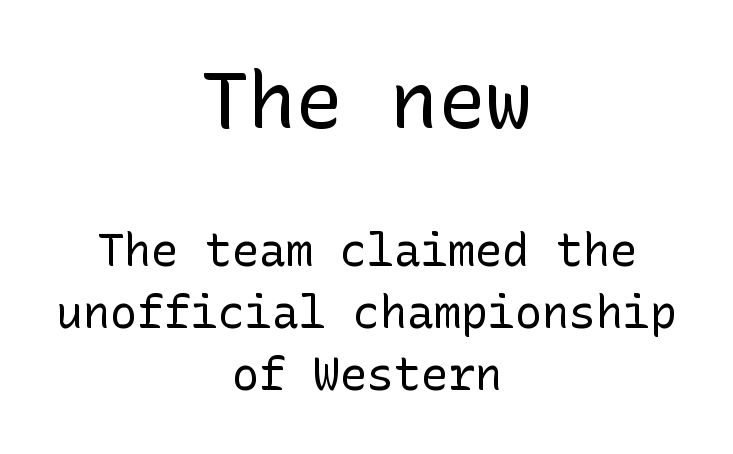
The image shows 79 px regular-weight sans-serif type, upright; set centered, normal line spacing (1.37x), normal letter spacing, not underlined; the first (top) block is 1.76x larger; low stroke contrast and a medium x-height.
